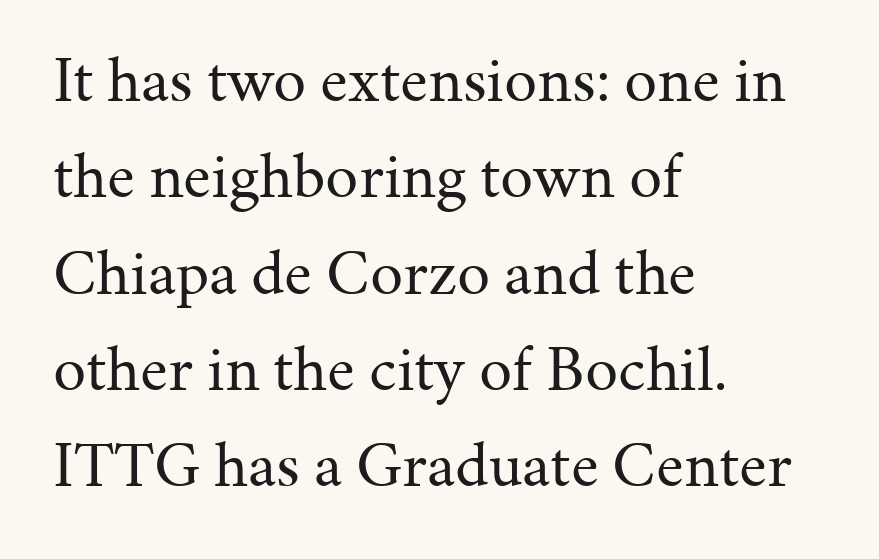
The designer left line spacing at the default. Words appear dense and cohesive because spacing is normal. Nobody drew a line under any word here. Do the characters align in a grid? No, the font is proportional.
